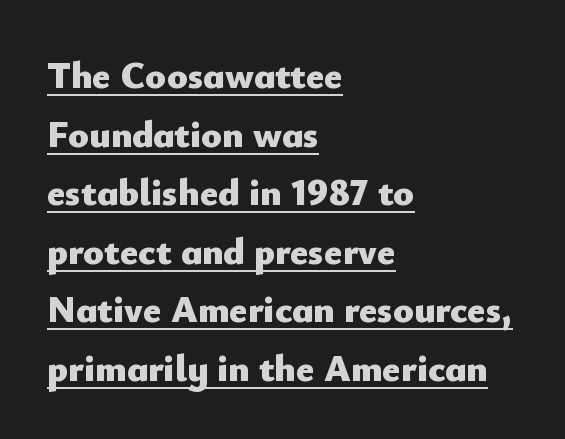
{"serif": "no", "italic": "no", "bold": "yes", "weight": "heavy", "width": "normal", "stroke_contrast": "low", "x_height": "small", "monospaced": "no", "underline": "yes", "align": "left", "line_spacing": "normal", "line_spacing_ratio": 1.54, "letter_spacing": "normal", "letter_spacing_em": 0.0, "glyph_px": 38}
